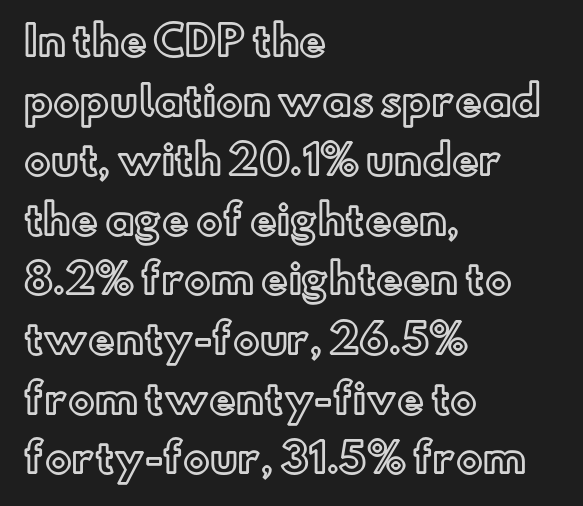
Character widths vary here, with narrow letters taking less room than wide ones. This is roman type, the default non-slanted kind. Teacher's note: observe the even left margin — that is flush-left alignment. Students, observe: this is what conventionally led text looks like. The specimen omits any rule beneath the text block's lines. Letter spacing: default.
